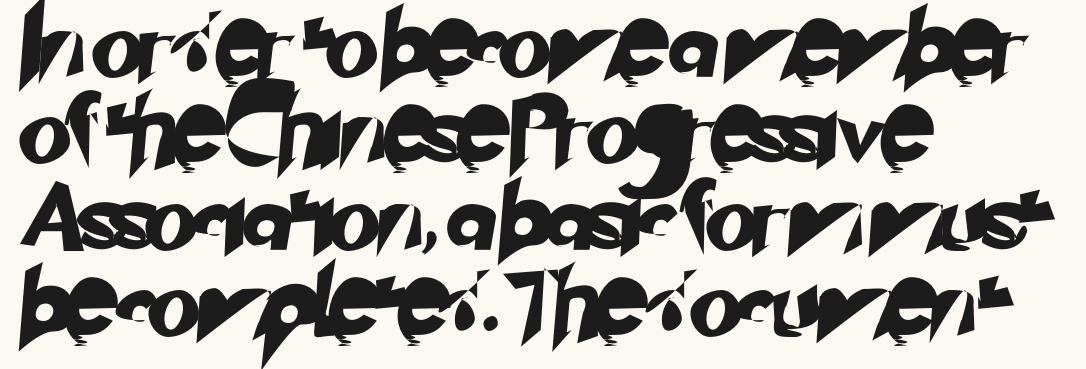
The baseline area is clear. Letterform terminals end flat and unadorned throughout the passage. Evenly set lines give the paragraph a standard silhouette. How are the letters spaced? Ordinarily, with no added tracking. The face used here is proportionally spaced, like ordinary book or web type. The paragraph has a hard left edge and a soft right edge.
